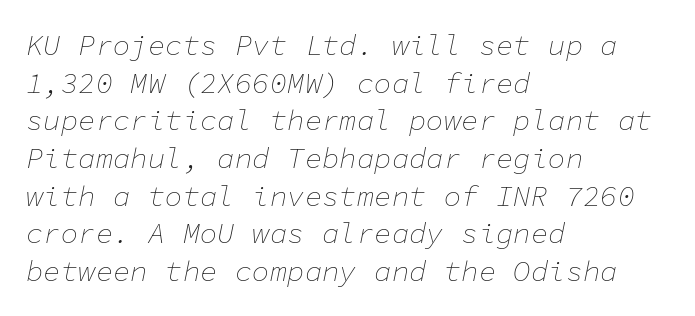
Is the letter spacing exaggerated? No — it looks like the ordinary default. What's the leading like? Ordinary, nothing unusual. Underlining? Definitely not there. Leftover space on each line is placed entirely after the last word. The typography opts for an oblique posture over an upright one.
